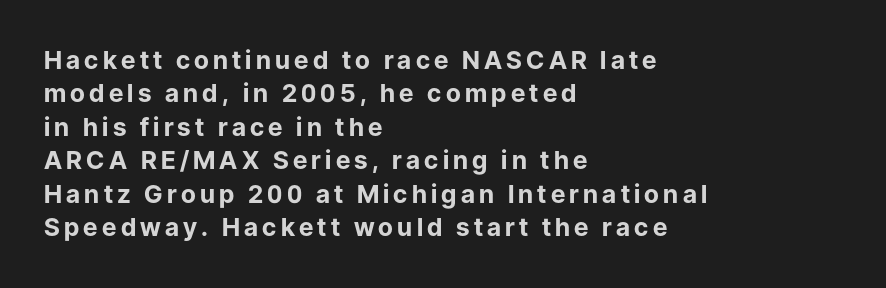
{"italic": "no", "bold": "yes", "underline": "no", "align": "left", "line_spacing": "normal", "line_spacing_ratio": 1.34, "glyph_px": 25}
